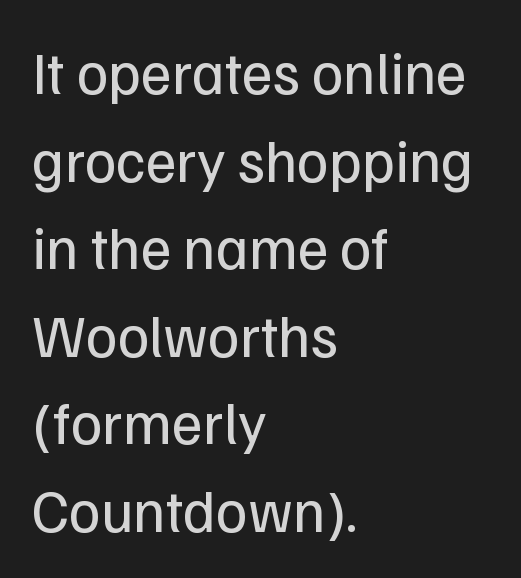
Q: Is the text bold? A: No.
Q: Is the text italic (slanted)? A: No, it is upright.
Q: Is the typeface a serif or a sans-serif typeface? A: Sans-serif.
Q: Is the text underlined? A: No.
Q: How is the paragraph aligned? A: Left-aligned.
Q: Is the spacing between letters normal or unusually wide? A: Normal.
Q: Is the spacing between lines tight, normal or loose? A: Normal.
Q: Width (condensed, normal, or wide)? A: Normal.
Q: Stroke contrast? A: Low.
Q: x-height? A: Medium.
Q: Monospaced? A: No.
